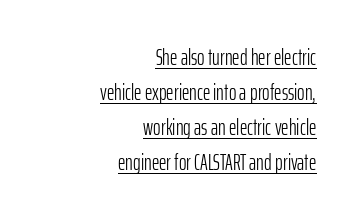
The image shows 23 px text type, upright; set right-aligned, normal line spacing (1.52x), normal letter spacing, underlined.
